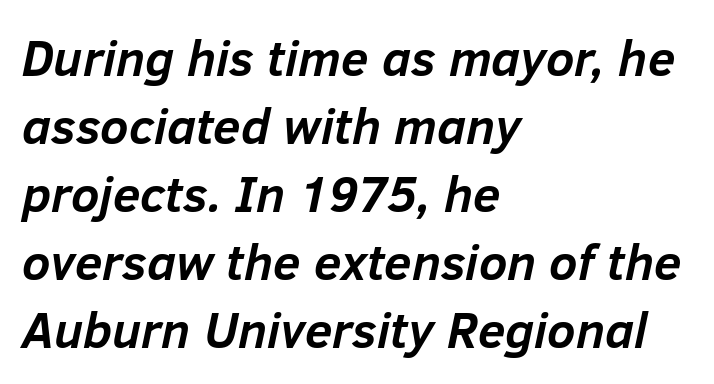
Q: Is the text bold? A: Yes.
Q: Is the text italic (slanted)? A: Yes, it leans right by about 12 degrees.
Q: Is the text underlined? A: No.
Q: How is the paragraph aligned? A: Left-aligned.
Q: Is the spacing between letters normal or unusually wide? A: Normal.
Q: Is the spacing between lines tight, normal or loose? A: Normal.
Q: Width (condensed, normal, or wide)? A: Normal.
Q: Stroke contrast? A: Low.
Q: x-height? A: Medium.
Q: Monospaced? A: No.
